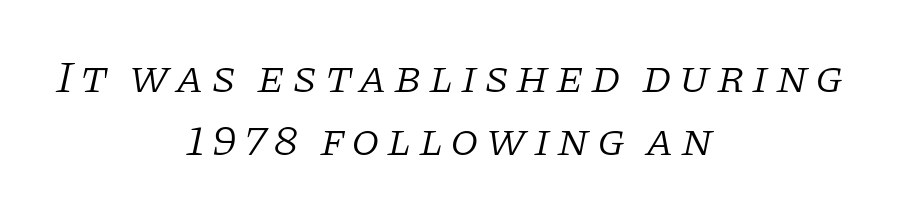
Letters rest on an invisible, unmarked baseline. Is the type slanted? Yes — the strokes lean at a clear angle. The text was rendered using a seriffed face with decorative stroke endings. You could not count columns in this text — the font is proportionally spaced. Line spacing here is normal. Weight: in the light-to-regular range.
